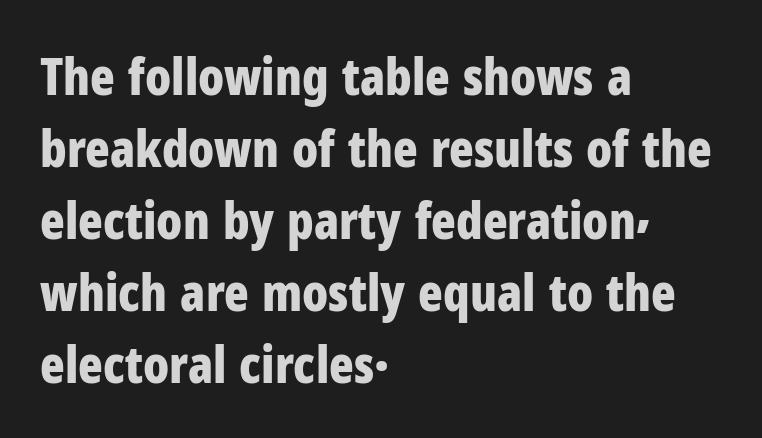
Italic: no, the glyphs are upright roman. The rendering anchors every line to the left-hand side. Reading down the column, the eye jumps a familiar distance to each next line. The space directly below the letters is spotless.
